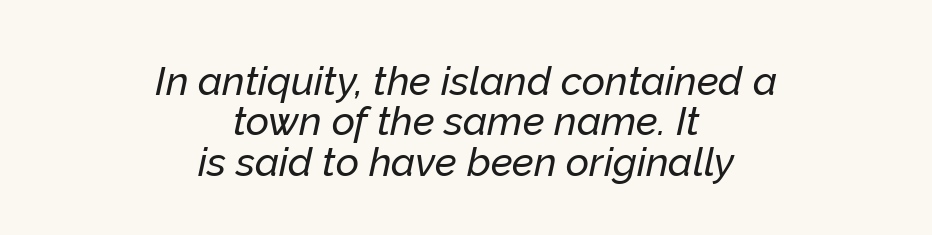
Q: Is the text italic (slanted)? A: Yes, it leans right by about 12 degrees.
Q: Is the text underlined? A: No.
Q: How is the paragraph aligned? A: Centered.
Q: Is the spacing between letters normal or unusually wide? A: Normal.
Q: Is the spacing between lines tight, normal or loose? A: Tight.
Q: Width (condensed, normal, or wide)? A: Normal.
Q: Stroke contrast? A: Low.
Q: x-height? A: Medium.
Q: Monospaced? A: No.
